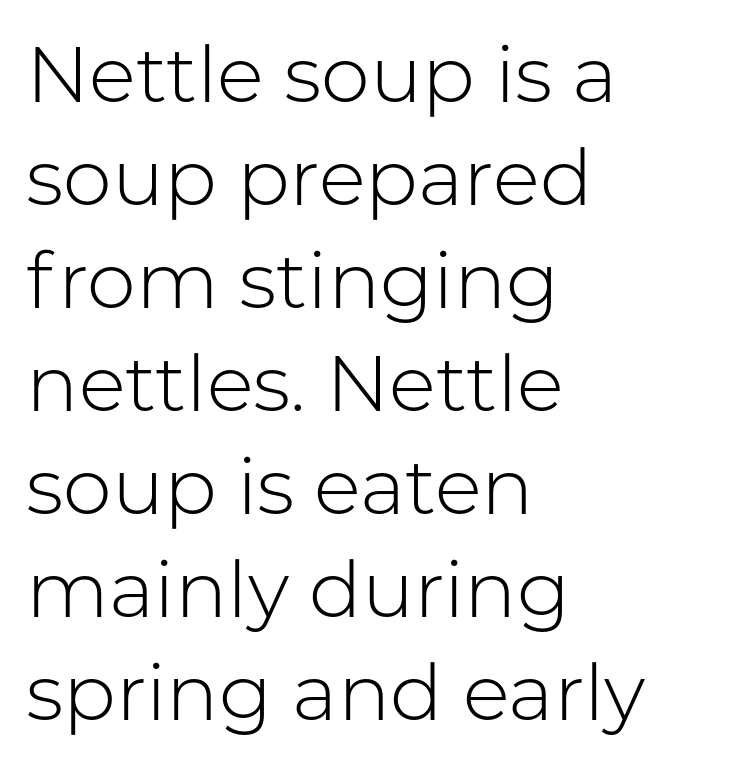
{"serif": "no", "italic": "no", "bold": "no", "weight": "light", "width": "normal", "stroke_contrast": "low", "x_height": "medium", "monospaced": "no", "underline": "no", "align": "left", "line_spacing": "normal", "line_spacing_ratio": 1.32, "letter_spacing": "normal", "letter_spacing_em": 0.0, "glyph_px": 78}
